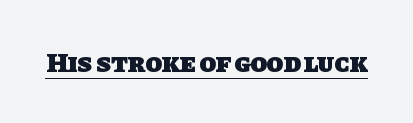
Between one letter and the next there's only the usual sliver of space. This rendering features underlined lettering. The characters look thick and weighty, a clear bold.
